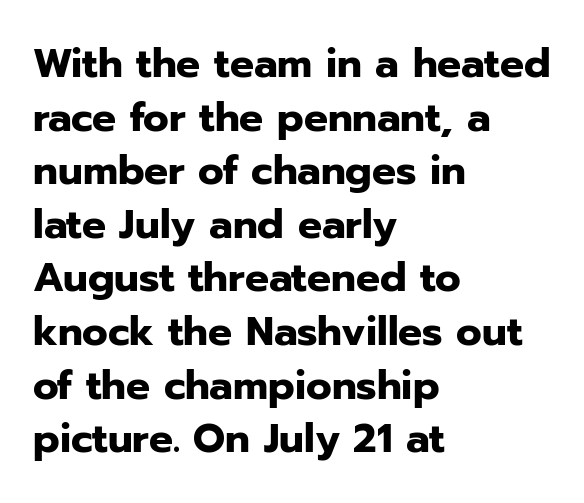
{"serif": "no", "italic": "no", "bold": "yes", "weight": "heavy", "width": "normal", "stroke_contrast": "low", "x_height": "medium", "monospaced": "no", "underline": "no", "align": "left", "line_spacing": "normal", "line_spacing_ratio": 1.34, "letter_spacing": "normal", "letter_spacing_em": 0.0, "glyph_px": 40}
